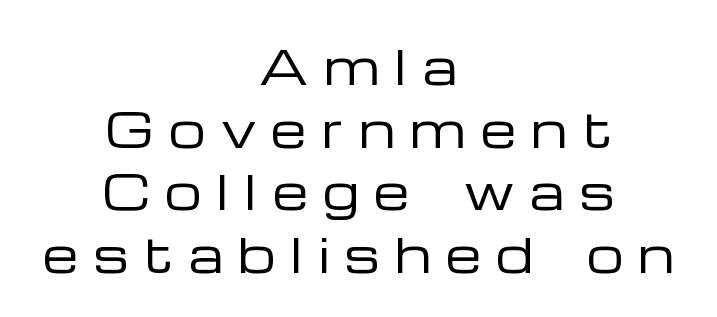
{"serif": "no", "italic": "no", "bold": "no", "weight": "regular", "width": "wide", "stroke_contrast": "low", "x_height": "medium", "monospaced": "no", "underline": "no", "align": "center", "line_spacing": "normal", "line_spacing_ratio": 1.36, "letter_spacing": "wide", "letter_spacing_em": 0.33, "glyph_px": 46}
